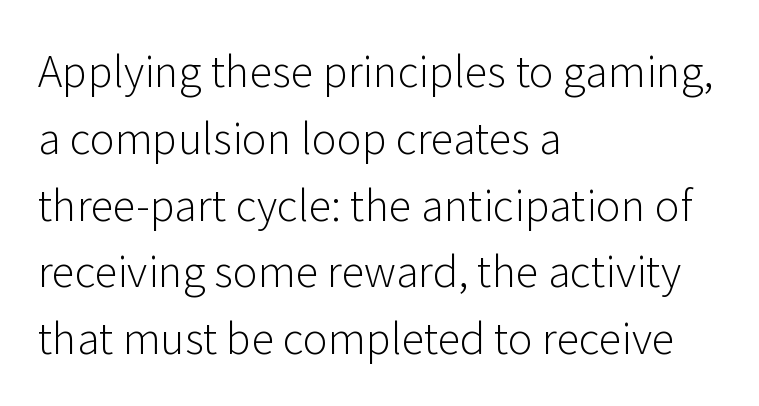
Q: Is the text bold? A: No.
Q: Is the text italic (slanted)? A: No, it is upright.
Q: Is the typeface a serif or a sans-serif typeface? A: Sans-serif.
Q: Is the text underlined? A: No.
Q: How is the paragraph aligned? A: Left-aligned.
Q: Is the spacing between letters normal or unusually wide? A: Normal.
Q: Is the spacing between lines tight, normal or loose? A: Normal.
Q: Width (condensed, normal, or wide)? A: Normal.
Q: Stroke contrast? A: Low.
Q: x-height? A: Medium.
Q: Monospaced? A: No.
